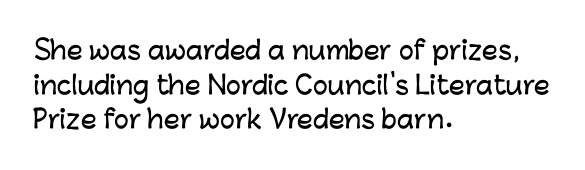
The image shows 25 px text type, upright; set left-aligned, normal line spacing (1.39x), normal letter spacing, not underlined.
